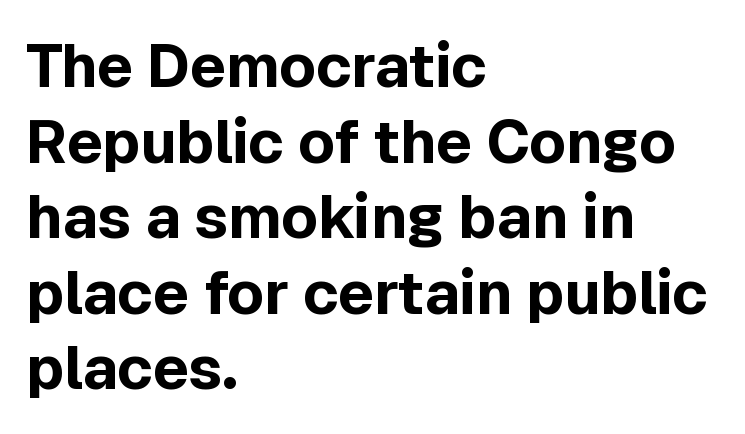
The image shows 60 px bold sans-serif type, upright; set left-aligned, normal line spacing (1.26x), normal letter spacing, not underlined; a medium x-height.
